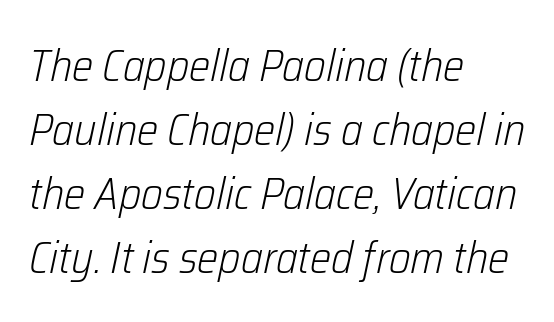
{"italic": "yes", "lean": "right", "slant_degrees": 12, "bold": "no", "weight": "light", "width": "condensed", "stroke_contrast": "low", "x_height": "medium", "monospaced": "no", "underline": "no", "align": "left", "line_spacing": "normal", "line_spacing_ratio": 1.42, "letter_spacing": "normal", "letter_spacing_em": 0.0, "glyph_px": 45}
